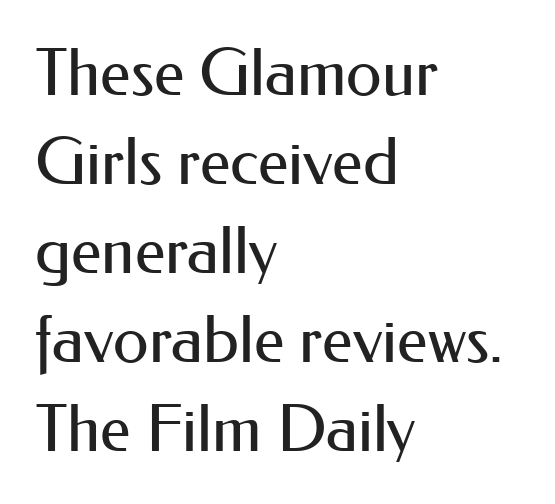
Characters follow at the spacing the type designer built in. The letters stand upright; this is a roman face. The typesetting does not lean heavy: it is not bold. The passage is arranged the way most books set body copy — flush left. Unmarked baselines from the first word to the last.
